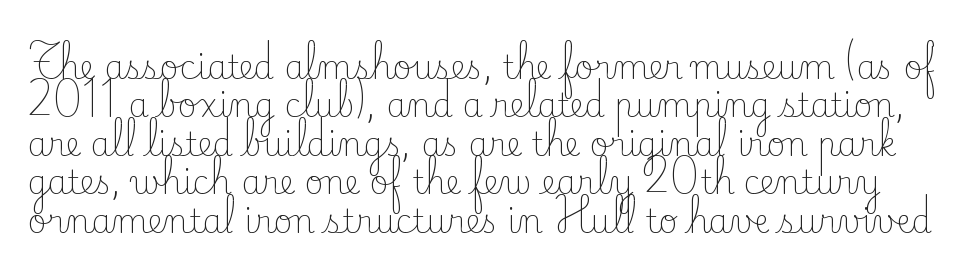
Q: Is the text bold? A: No.
Q: Is the text italic (slanted)? A: No, it is upright.
Q: Is the typeface a serif or a sans-serif typeface? A: Serif.
Q: Is the text underlined? A: No.
Q: Is the spacing between letters normal or unusually wide? A: Normal.
Q: Width (condensed, normal, or wide)? A: Normal.
Q: Stroke contrast? A: Low.
Q: x-height? A: Small.
Q: Monospaced? A: No.
